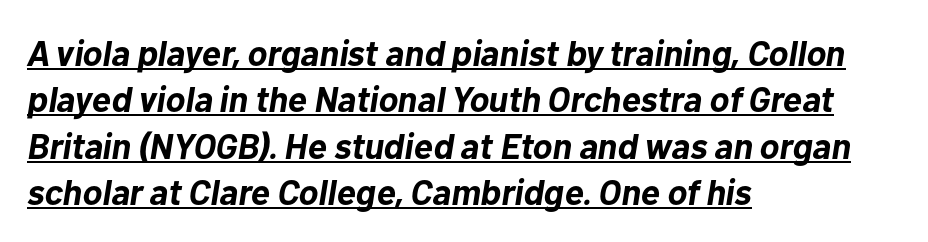
You could not count columns in this text — the font is proportionally spaced. Like a heading marked for emphasis, these lines bear an underscore. In terms of leading, this rendering sits right in the middle. Reading down the block, your eye returns to a fixed left position each line. The letters are bold, with thick, heavy strokes. Emphasis-style slanted type is in use.
